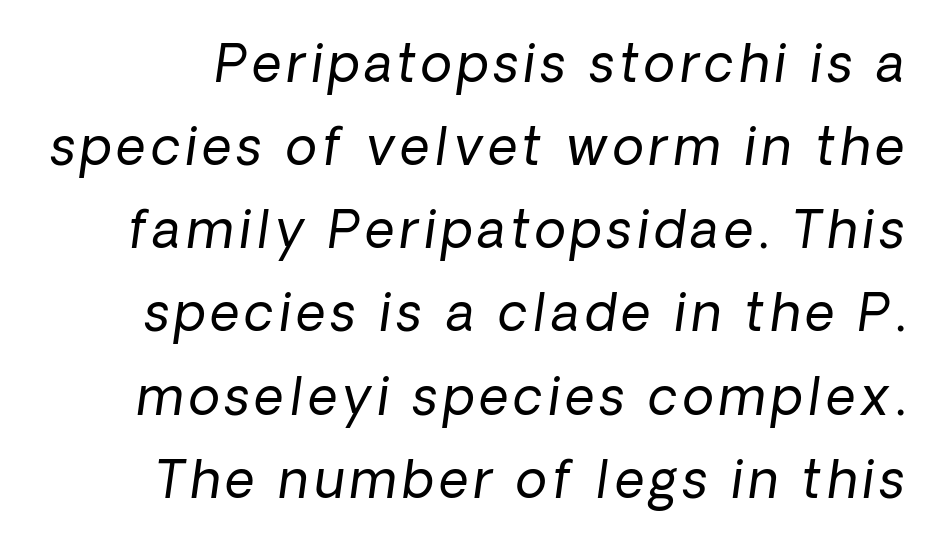
The image shows 51 px regular-weight sans-serif type; set normal line spacing (1.63x), not underlined; low stroke contrast and a medium x-height.
